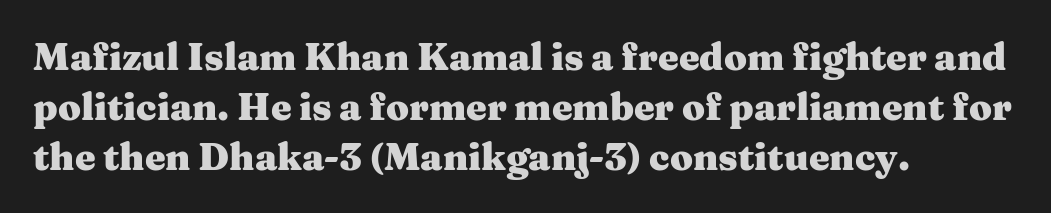
The image shows 37 px heavy, wide serif type, upright; set left-aligned, normal line spacing (1.35x), normal letter spacing, not underlined; medium stroke contrast and a medium x-height.
